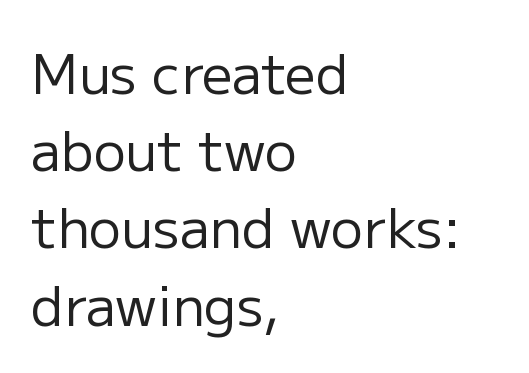
Left-aligned paragraph, ragged on the right. Nothing heavy about these letters — not bold at all. The designer left line spacing at the default. You could not count columns in this text — the font is proportionally spaced.
